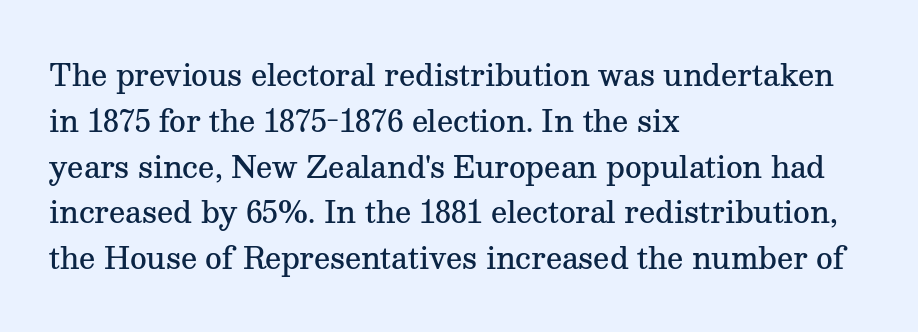
Check under the words: just untouched page. Vertically, the passage feels balanced, rows spaced as you'd expect. The ragged edge is on the right, which tells us the setting is flush left. The rendering uses natural spacing where letterforms have individual widths.
